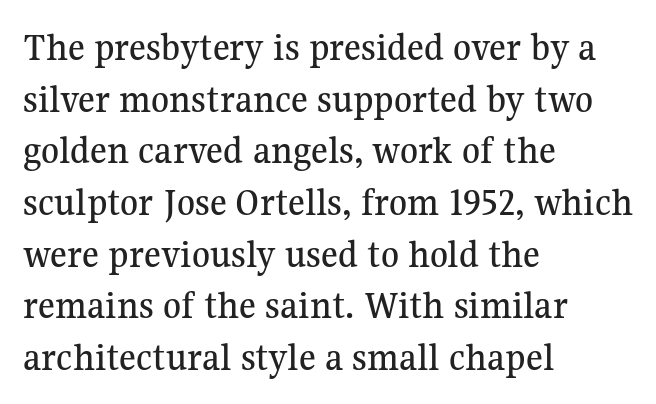
Q: Is the text italic (slanted)? A: No, it is upright.
Q: Is the typeface a serif or a sans-serif typeface? A: Serif.
Q: Is the text underlined? A: No.
Q: How is the paragraph aligned? A: Left-aligned.
Q: Is the spacing between letters normal or unusually wide? A: Normal.
Q: Is the spacing between lines tight, normal or loose? A: Normal.
Q: Width (condensed, normal, or wide)? A: Normal.
Q: Stroke contrast? A: Medium.
Q: x-height? A: Medium.
Q: Monospaced? A: No.
